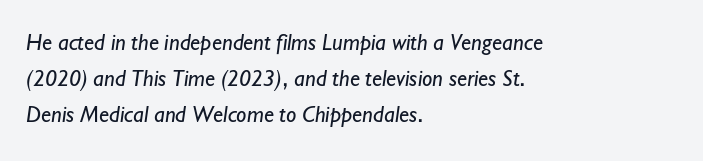
{"bold": "no", "underline": "no", "align": "left", "line_spacing": "normal", "line_spacing_ratio": 1.57, "letter_spacing": "normal", "letter_spacing_em": 0.0, "glyph_px": 23}
